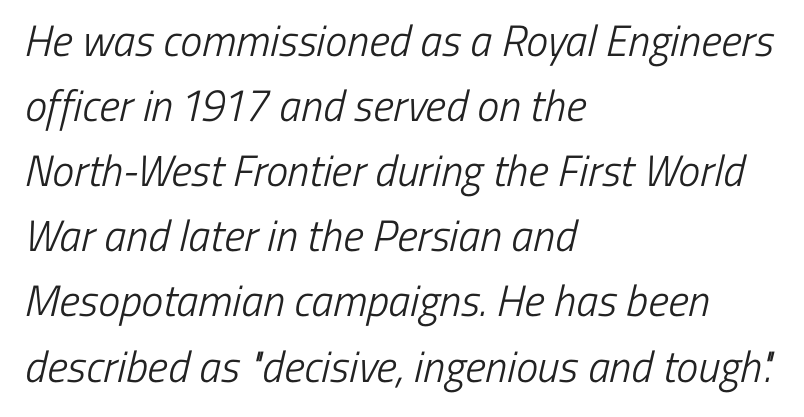
The specimen omits any rule beneath the text block's lines. Is this a sans? Yes — the strokes have no serifs. Summary of vertical rhythm: regular, with standard interline spacing. No heavy texture on the line: the type isn't bold. Horizontal alignment here is leftward, the default for most running prose. Standard letterfit; no display-style spreading of the glyphs.
